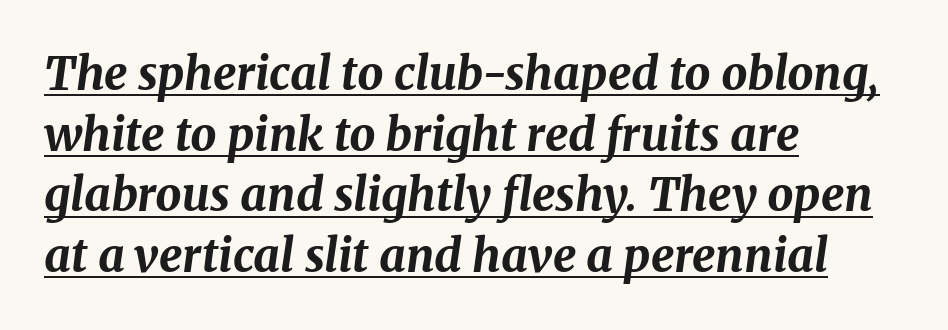
Q: Is the text bold? A: Yes.
Q: Is the text italic (slanted)? A: Yes, it leans right by about 8 degrees.
Q: Is the text underlined? A: Yes.
Q: How is the paragraph aligned? A: Left-aligned.
Q: Is the spacing between letters normal or unusually wide? A: Normal.
Q: Is the spacing between lines tight, normal or loose? A: Normal.
Q: Width (condensed, normal, or wide)? A: Normal.
Q: Stroke contrast? A: Medium.
Q: x-height? A: Medium.
Q: Monospaced? A: No.
